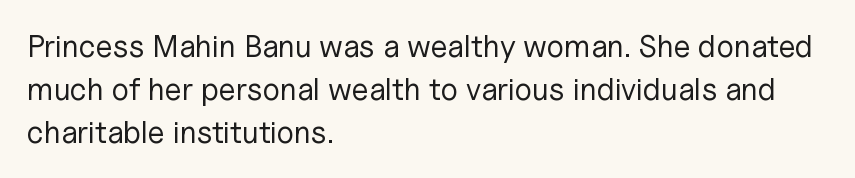
Q: Is the text bold? A: No.
Q: Is the text italic (slanted)? A: No, it is upright.
Q: Is the typeface a serif or a sans-serif typeface? A: Sans-serif.
Q: Is the text underlined? A: No.
Q: How is the paragraph aligned? A: Left-aligned.
Q: Is the spacing between letters normal or unusually wide? A: Normal.
Q: Is the spacing between lines tight, normal or loose? A: Normal.
Q: Width (condensed, normal, or wide)? A: Normal.
Q: Stroke contrast? A: Low.
Q: x-height? A: Medium.
Q: Monospaced? A: No.
